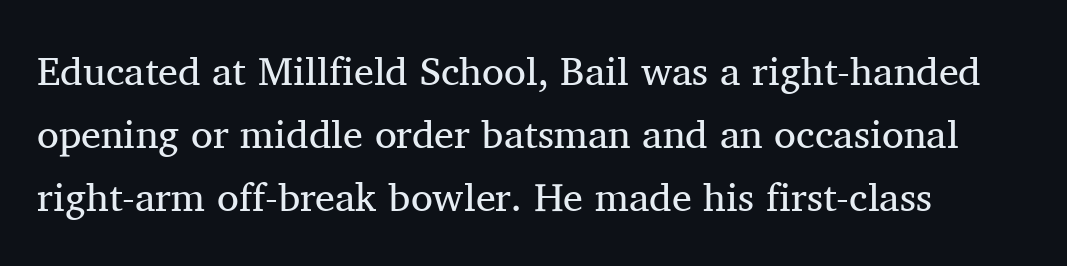
The image shows 40 px regular-weight serif type, upright; set normal line spacing (1.57x), normal letter spacing, not underlined; medium stroke contrast and a medium x-height.
